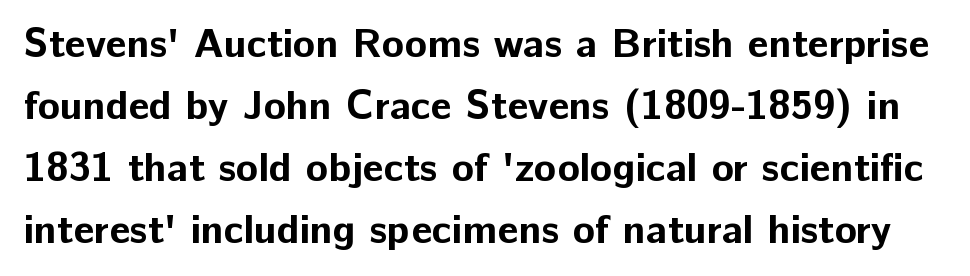
Weight: bold. One glance says typical: line gaps are just what's usual. Unlike italic type, these characters show no tilt at all. Descenders are the only things crossing below the line. Is this a fixed-width face? No — the glyphs have proportional, varying widths. Compared with typical body copy, the letter spacing here is the same.
